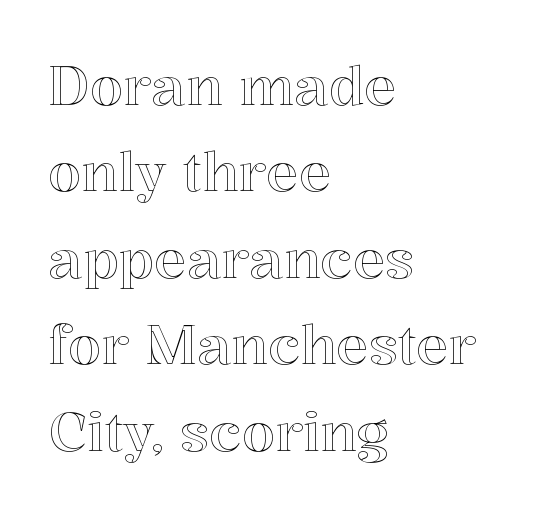
{"italic": "no", "width": "normal", "x_height": "medium", "monospaced": "no", "underline": "no", "align": "left", "line_spacing": "normal", "line_spacing_ratio": 1.6, "letter_spacing": "normal", "letter_spacing_em": 0.0, "glyph_px": 54}
